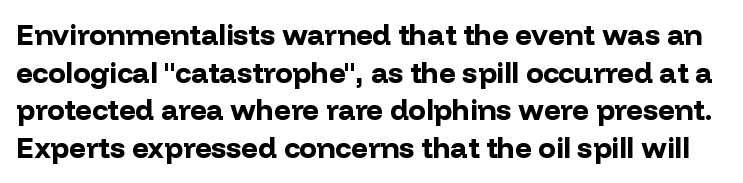
{"serif": "no", "italic": "no", "bold": "yes", "weight": "bold", "width": "normal", "stroke_contrast": "low", "x_height": "medium", "monospaced": "no", "underline": "no", "line_spacing": "normal", "line_spacing_ratio": 1.3, "letter_spacing": "normal", "letter_spacing_em": 0.0, "glyph_px": 29}
